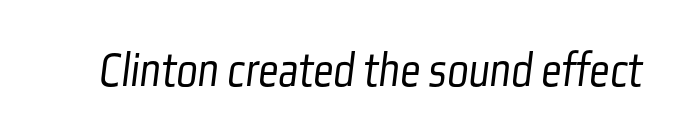
Do the characters align in a grid? No, the font is proportional. Descenders hang freely into open space. Nothing unusual about the tracking: characters are spaced as the font intends. These glyphs show unthickened strokes, regular width or finer.
